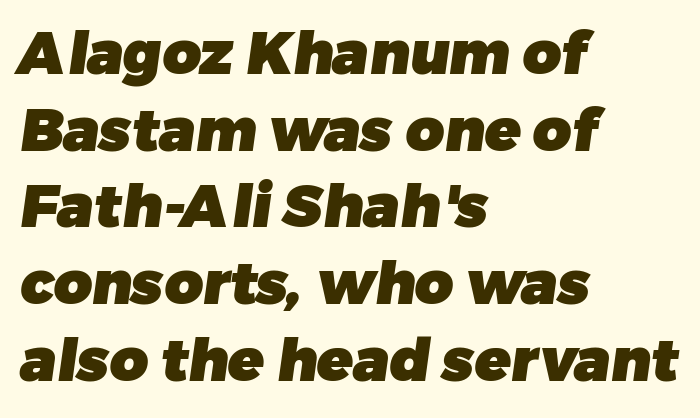
{"serif": "no", "bold": "yes", "weight": "heavy", "width": "normal", "stroke_contrast": "low", "x_height": "medium", "monospaced": "no", "underline": "no", "align": "left", "line_spacing": "normal", "line_spacing_ratio": 1.3, "letter_spacing": "normal", "letter_spacing_em": 0.0, "glyph_px": 59}
